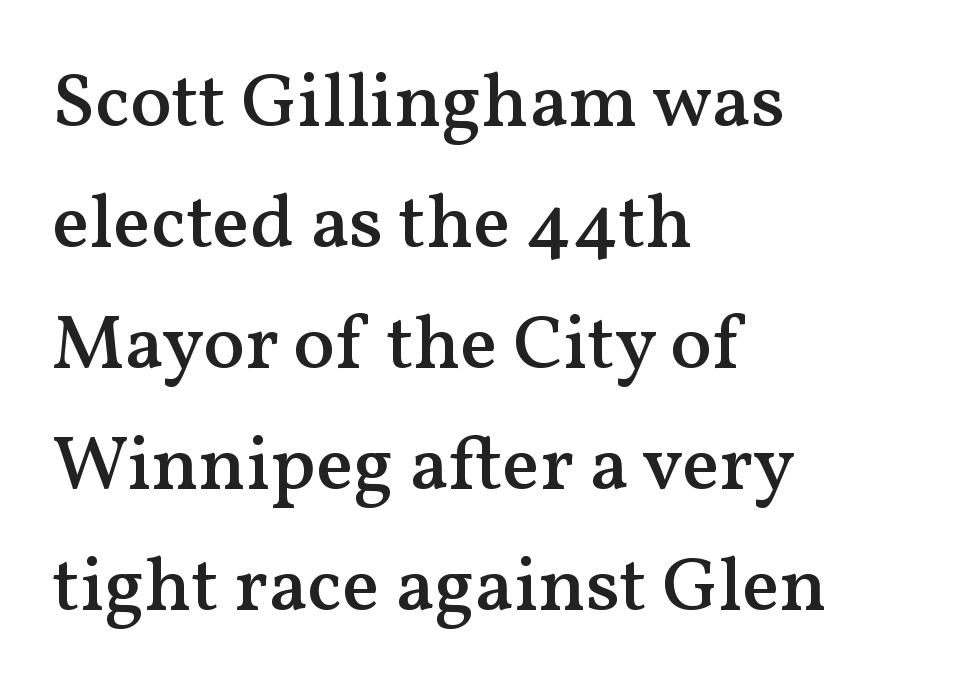
Character widths vary here, with narrow letters taking less room than wide ones. The rendering uses a moderate line-height, typical for paragraphs. Ascenders rise straight up at ninety degrees. Descenders are the only things crossing below the line. In terms of letterspacing, this is plain default setting. Stroke terminals: seriffed.
